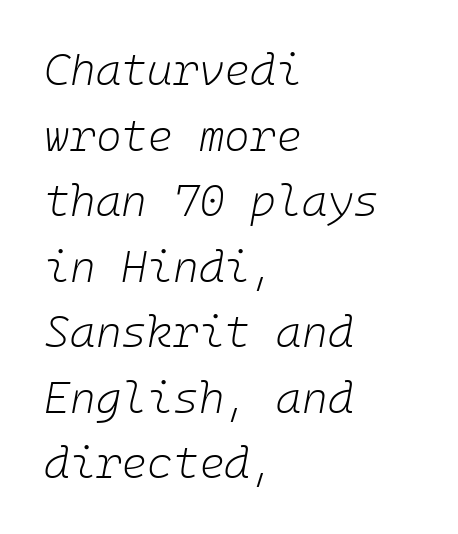
{"italic": "yes", "lean": "right", "slant_degrees": 10, "bold": "no", "weight": "light", "width": "normal", "stroke_contrast": "low", "x_height": "medium", "underline": "no", "align": "left", "line_spacing": "normal", "line_spacing_ratio": 1.49, "letter_spacing": "normal", "letter_spacing_em": 0.0, "glyph_px": 44}
